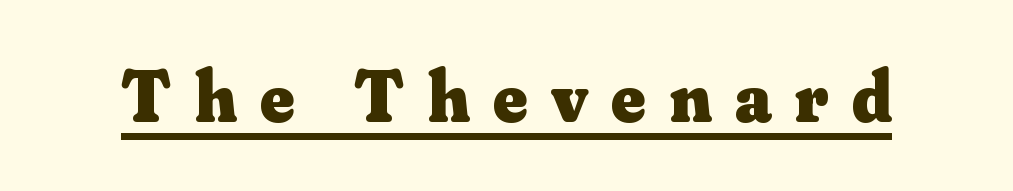
Q: Is the text bold? A: Yes.
Q: Is the text italic (slanted)? A: No, it is upright.
Q: Is the typeface a serif or a sans-serif typeface? A: Serif.
Q: Is the text underlined? A: Yes.
Q: Is the spacing between letters normal or unusually wide? A: Unusually wide.
Q: Width (condensed, normal, or wide)? A: Normal.
Q: Stroke contrast? A: Medium.
Q: x-height? A: Small.
Q: Monospaced? A: No.
